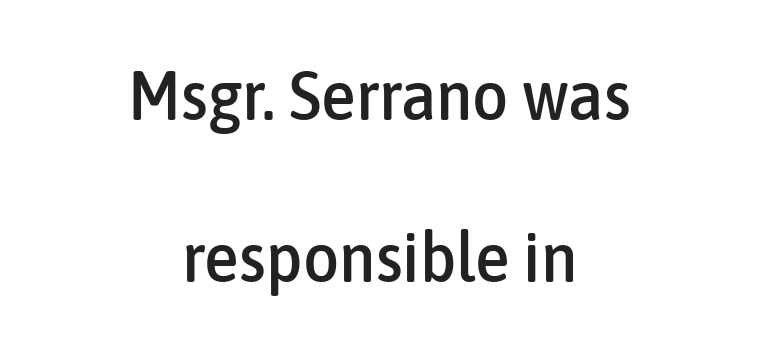
Vertically, the passage feels expansive, rows floating well apart. This sample has the flowing, uneven cadence of proportional lettering. Unmarked baselines from the first word to the last. Every character sits straight up, as roman type does.
